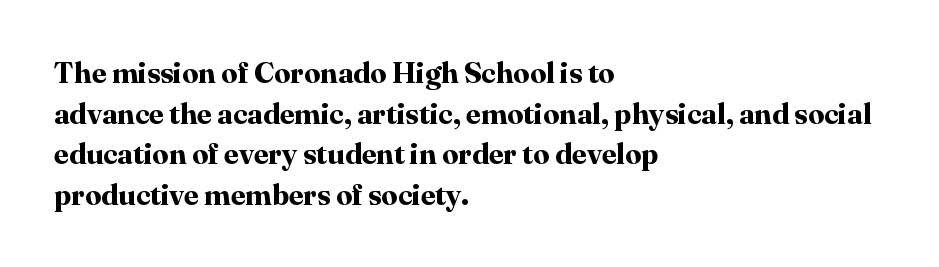
You could not count columns in this text — the font is proportionally spaced. Every character sits straight up, as roman type does. Layout note: lines flush left. Look at the tracking — it's just the regular setting, nothing added. The words here are not underlined.
